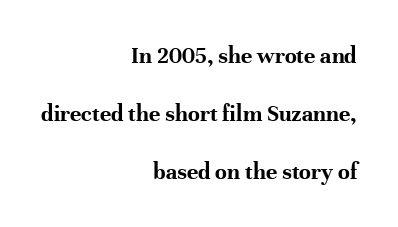
The baseline area is clear. Successive baselines arrive slowly, with a big drop between each. The letters stand upright; this is a roman face. A full-strength bold gives these letters their thick strokes. Which margin do the lines hug? The right one — the left edge is uneven.
